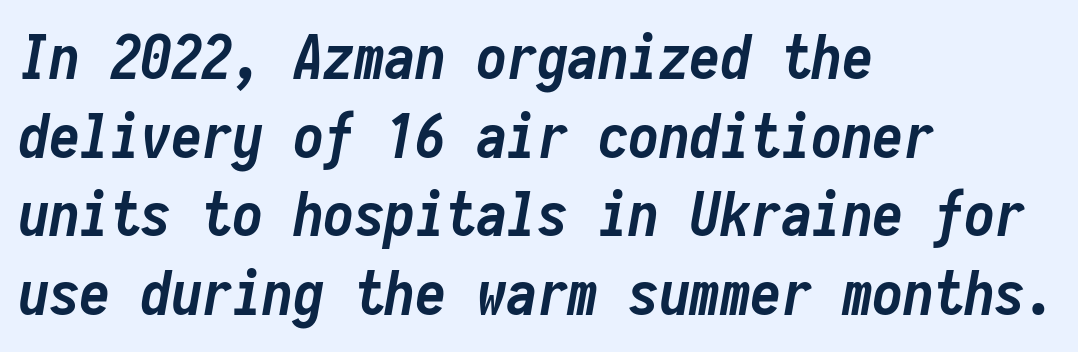
{"italic": "yes", "lean": "right", "slant_degrees": 10, "bold": "yes", "weight": "semibold", "width": "condensed", "stroke_contrast": "low", "x_height": "medium", "monospaced": "yes", "underline": "no", "align": "left", "line_spacing": "normal", "line_spacing_ratio": 1.29, "letter_spacing": "normal", "letter_spacing_em": 0.0, "glyph_px": 61}
